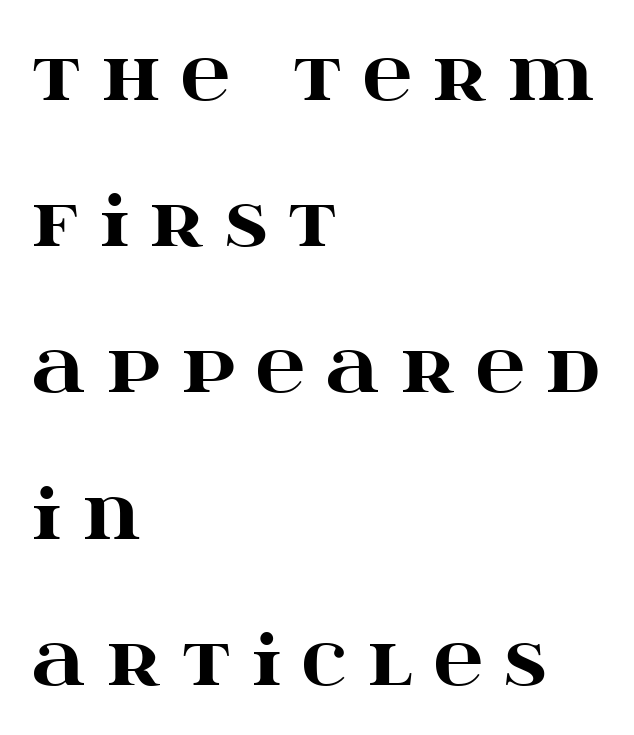
A full-strength bold gives these letters their thick strokes. A typesetter would call this proportional, since set widths differ per character. Serifs: yes, visible at the terminals of the letterforms. Someone cranked the tracking dial way up on this one. Widely set lines give the paragraph a tall, airy silhouette. Ordinary non-slanted type is in use.
